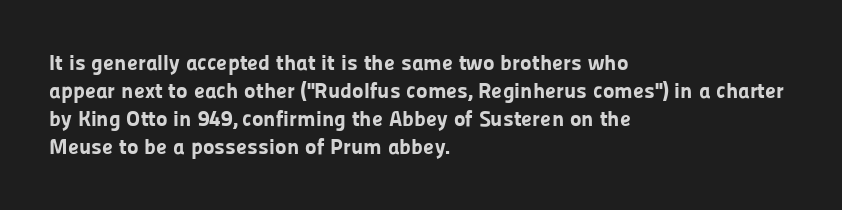
Q: Is the text bold? A: Yes.
Q: Is the text italic (slanted)? A: No, it is upright.
Q: Is the text underlined? A: No.
Q: How is the paragraph aligned? A: Left-aligned.
Q: Is the spacing between letters normal or unusually wide? A: Normal.
Q: Is the spacing between lines tight, normal or loose? A: Normal.
